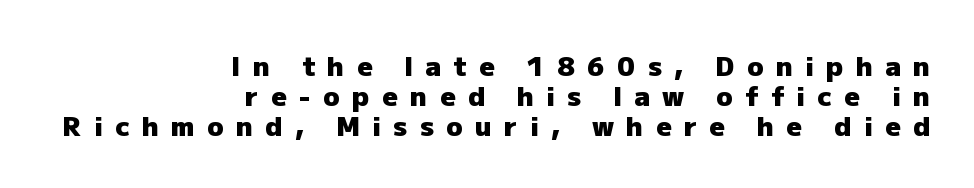
The image shows 27 px bold type, upright; set right-aligned, tight line spacing (1.11x), unusually wide letter spacing (+0.46 em), not underlined.
